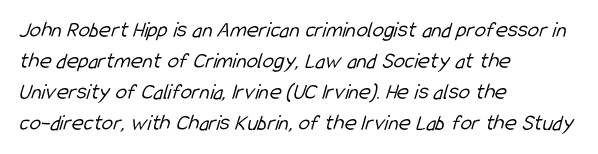
Q: Is the text bold? A: No.
Q: Is the text underlined? A: No.
Q: How is the paragraph aligned? A: Left-aligned.
Q: Is the spacing between letters normal or unusually wide? A: Normal.
Q: Is the spacing between lines tight, normal or loose? A: Normal.
